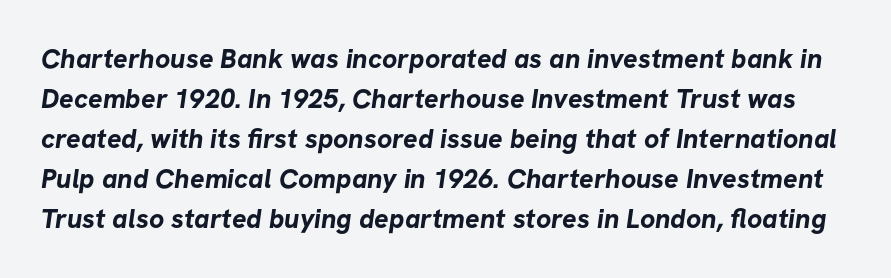
Glyph-to-glyph distance matches everyday printed text. These lines sit exactly where default settings would place them. The words here are not underlined. The typesetting leans heavy: a genuine bold.
